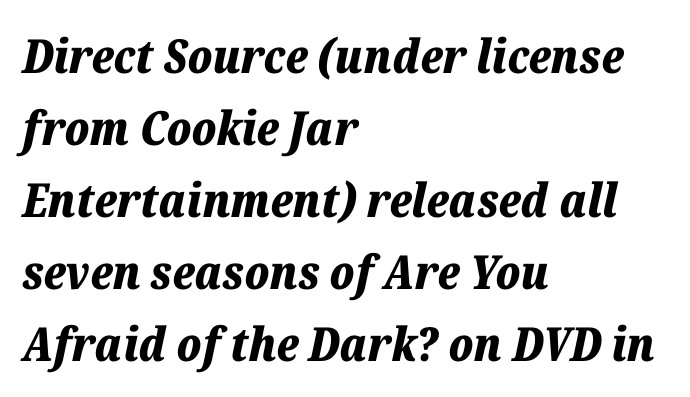
The image shows 47 px bold type, italic (leaning right); set left-aligned, normal line spacing (1.53x), normal letter spacing, not underlined; low stroke contrast and a medium x-height.
